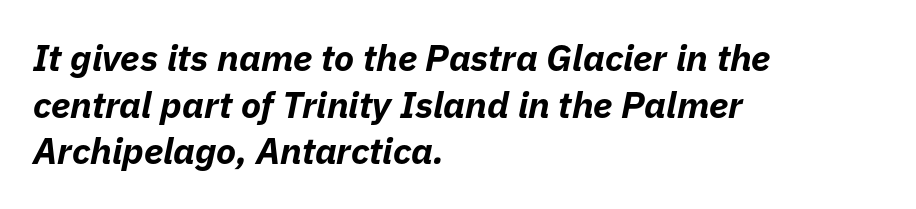
Q: Is the text bold? A: Yes.
Q: Is the text italic (slanted)? A: Yes, it leans right by about 11 degrees.
Q: Is the text underlined? A: No.
Q: How is the paragraph aligned? A: Left-aligned.
Q: Is the spacing between letters normal or unusually wide? A: Normal.
Q: Is the spacing between lines tight, normal or loose? A: Normal.
Q: Width (condensed, normal, or wide)? A: Normal.
Q: Stroke contrast? A: Low.
Q: x-height? A: Medium.
Q: Monospaced? A: No.
